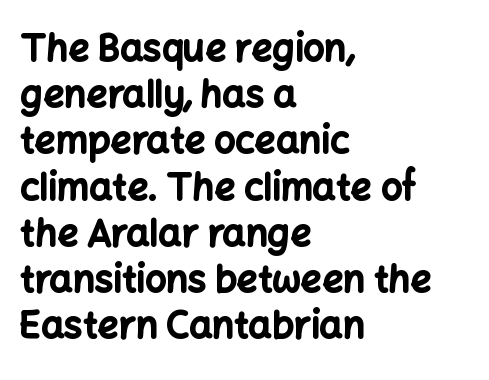
{"serif": "no", "italic": "no", "bold": "yes", "weight": "bold", "width": "normal", "stroke_contrast": "low", "x_height": "medium", "monospaced": "no", "underline": "no", "align": "left", "line_spacing": "normal", "line_spacing_ratio": 1.25, "letter_spacing": "normal", "letter_spacing_em": 0.0, "glyph_px": 37}
